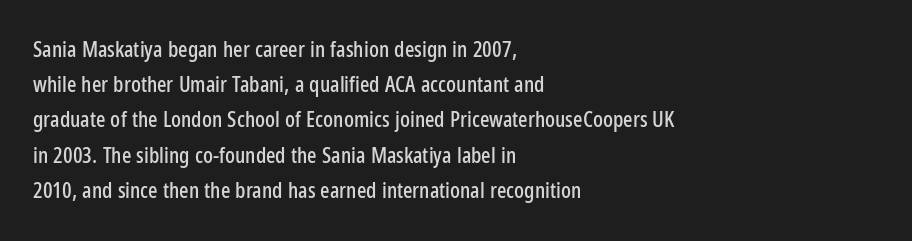
{"italic": "no", "underline": "no", "align": "left", "line_spacing": "normal", "line_spacing_ratio": 1.6, "letter_spacing": "normal", "letter_spacing_em": 0.0, "glyph_px": 22}
